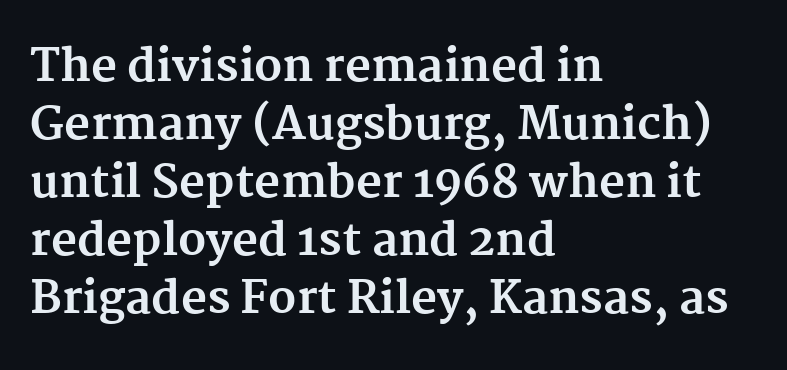
Nothing unusual about the tracking: characters are spaced as the font intends. Ordinary non-slanted type is in use. You can tell from the footed stems that serif type was used. These words are printed bold, with thick strokes throughout.
